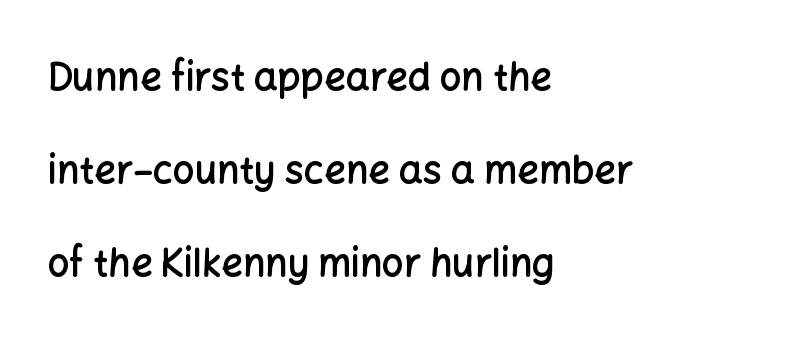
The image shows 38 px semibold sans-serif type, upright; set left-aligned, loose line spacing (2.45x), normal letter spacing, not underlined; low stroke contrast and a medium x-height.
